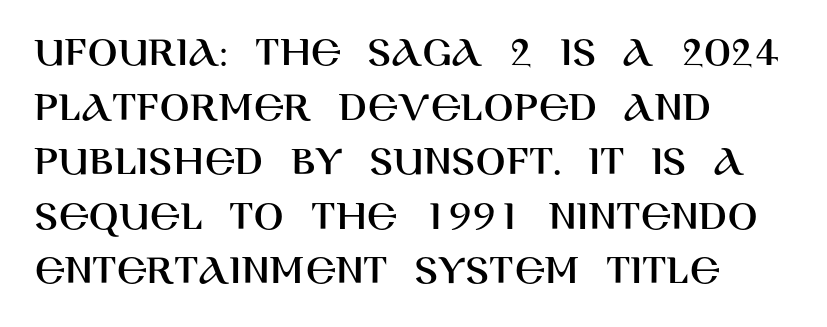
Q: Is the text italic (slanted)? A: No, it is upright.
Q: Is the typeface a serif or a sans-serif typeface? A: Sans-serif.
Q: Is the text underlined? A: No.
Q: How is the paragraph aligned? A: Left-aligned.
Q: Is the spacing between letters normal or unusually wide? A: Normal.
Q: Width (condensed, normal, or wide)? A: Normal.
Q: Stroke contrast? A: High.
Q: x-height? A: Large.
Q: Monospaced? A: No.
